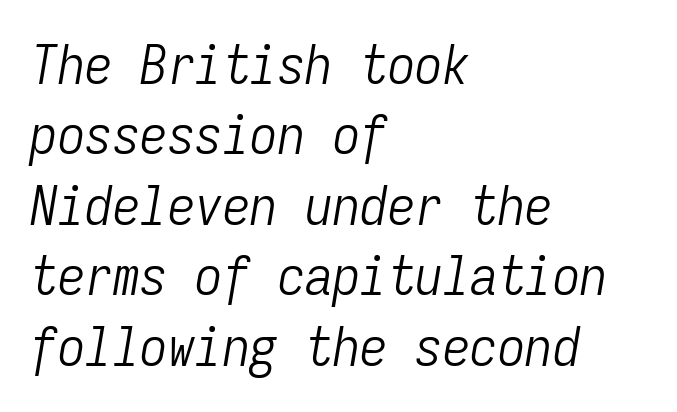
{"italic": "yes", "lean": "right", "slant_degrees": 9, "bold": "no", "weight": "light", "width": "condensed", "stroke_contrast": "low", "x_height": "medium", "monospaced": "yes", "underline": "no", "align": "left", "line_spacing": "normal", "line_spacing_ratio": 1.28, "letter_spacing": "normal", "letter_spacing_em": 0.0, "glyph_px": 55}
